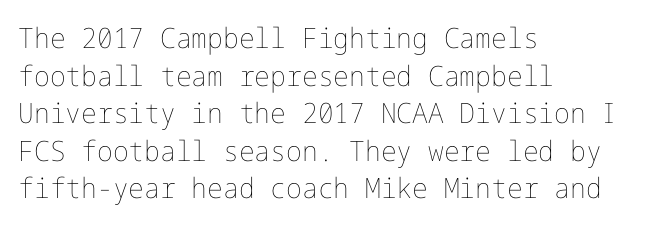
{"italic": "no", "bold": "no", "weight": "thin", "width": "normal", "stroke_contrast": "low", "x_height": "medium", "underline": "no", "align": "left", "line_spacing": "normal", "line_spacing_ratio": 1.34, "letter_spacing": "normal", "letter_spacing_em": 0.0, "glyph_px": 28}
